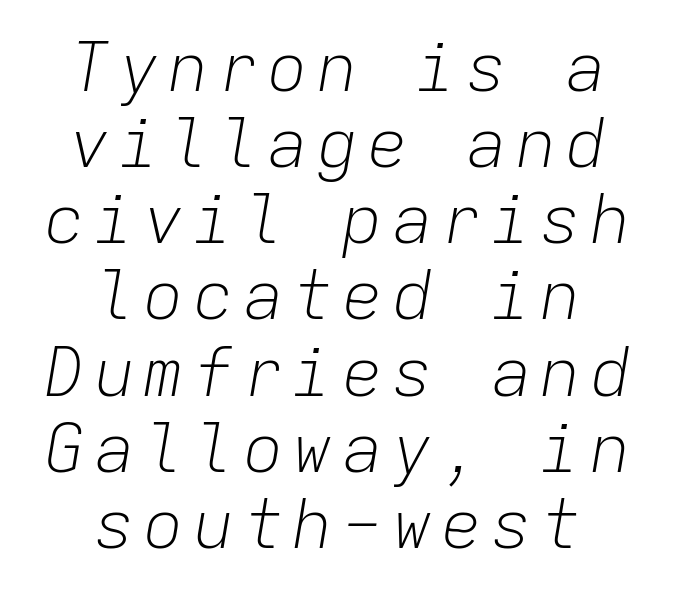
The image shows 68 px light type, italic (leaning right), monospaced; set centered, tight line spacing (1.12x), not underlined; low stroke contrast and a medium x-height.
